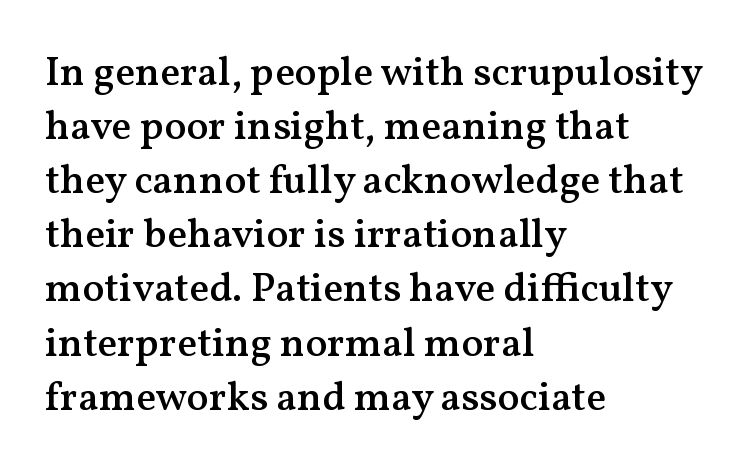
The image shows 41 px semibold serif type, upright; set left-aligned, normal line spacing (1.32x), normal letter spacing, not underlined; medium stroke contrast and a medium x-height.
